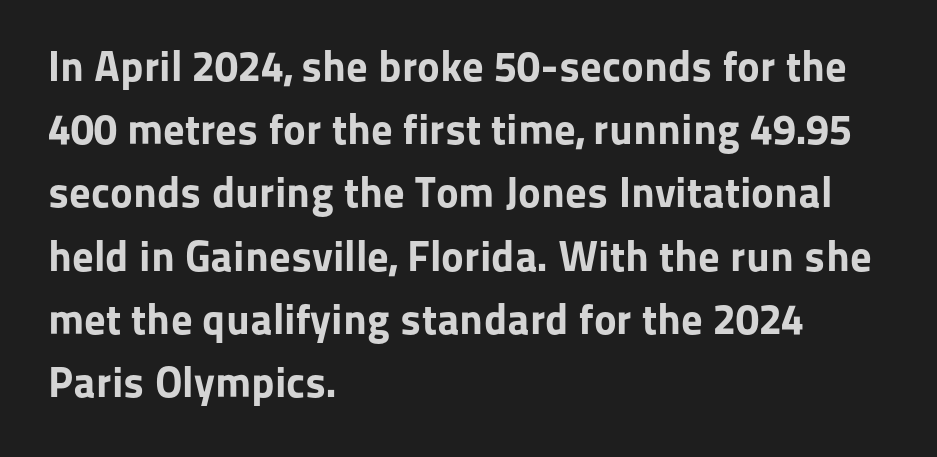
The image shows 43 px bold sans-serif type, upright; set left-aligned, normal line spacing (1.47x), normal letter spacing, not underlined; low stroke contrast and a medium x-height.
